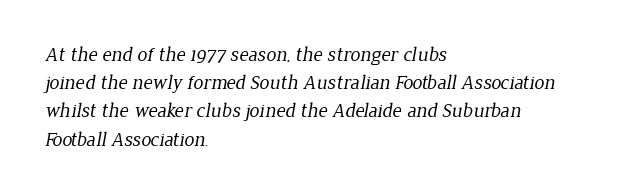
{"bold": "no", "underline": "no", "align": "left", "line_spacing": "normal", "line_spacing_ratio": 1.41, "letter_spacing": "normal", "letter_spacing_em": 0.0, "glyph_px": 20}
